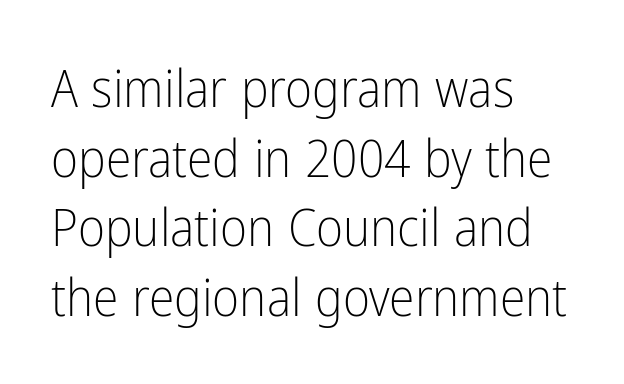
The horizontal fit of the characters is conventional and even. Underline: absent. On a weight scale, this lands at 450 or below. Vertical strokes here are truly vertical.
